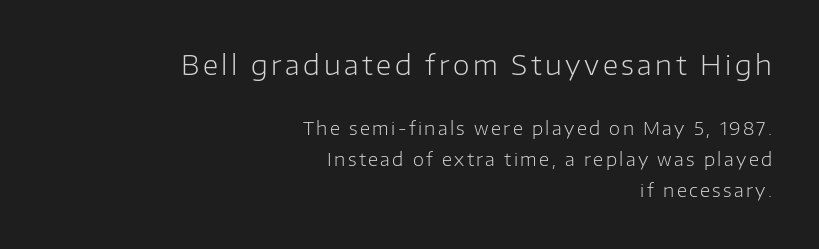
Q: Is the text bold? A: No.
Q: Is the text italic (slanted)? A: No, it is upright.
Q: Is the text underlined? A: No.
Q: How is the paragraph aligned? A: Right-aligned.
Q: Which block of text is set in a larger size, the first (top) or the second (bottom)? A: The first (top) one.
